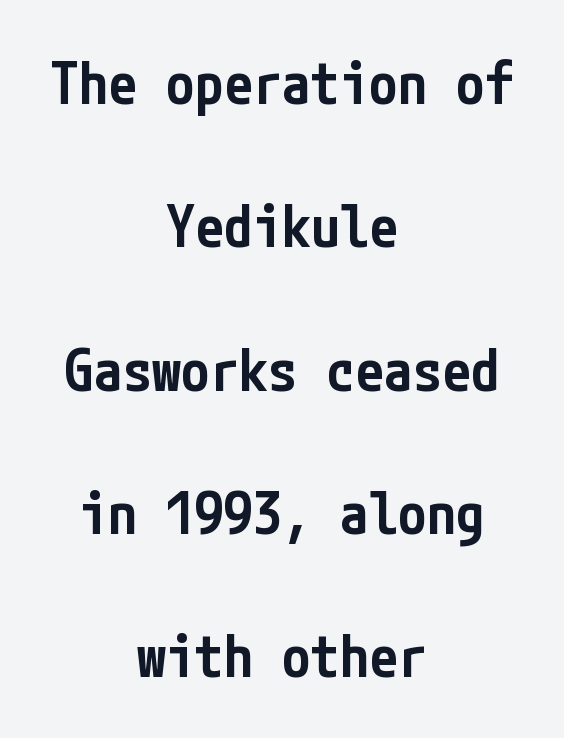
The face used here is rendered with its standard letterfit. Each row of text sits above clean, open space. The paragraph shown floats in the horizontal middle. Students, observe: this is what heavily led, spacious text looks like.
